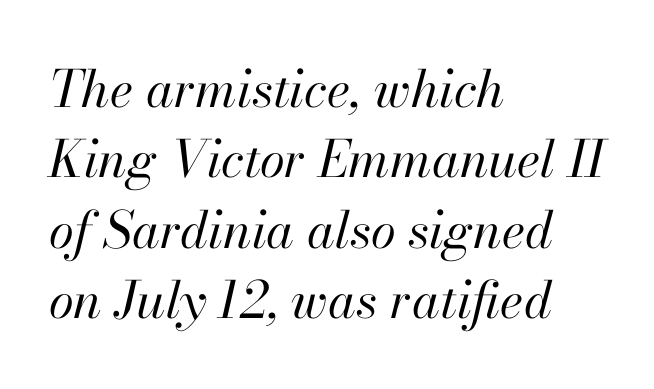
{"italic": "yes", "lean": "right", "slant_degrees": 13, "bold": "no", "weight": "regular", "width": "normal", "stroke_contrast": "high", "x_height": "small", "monospaced": "no", "underline": "no", "align": "left", "line_spacing": "normal", "line_spacing_ratio": 1.38, "letter_spacing": "normal", "letter_spacing_em": 0.0, "glyph_px": 51}
